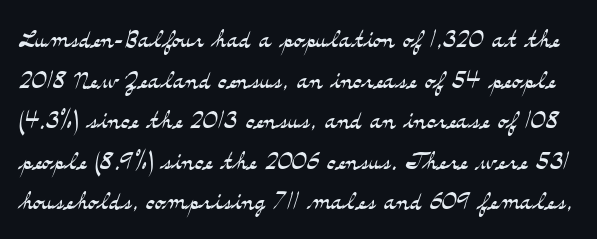
Q: Is the text bold? A: No.
Q: Is the text italic (slanted)? A: Yes.
Q: Is the typeface a serif or a sans-serif typeface? A: Serif.
Q: Is the text underlined? A: No.
Q: Is the spacing between letters normal or unusually wide? A: Normal.
Q: Width (condensed, normal, or wide)? A: Wide.
Q: Stroke contrast? A: Medium.
Q: x-height? A: Small.
Q: Monospaced? A: No.
